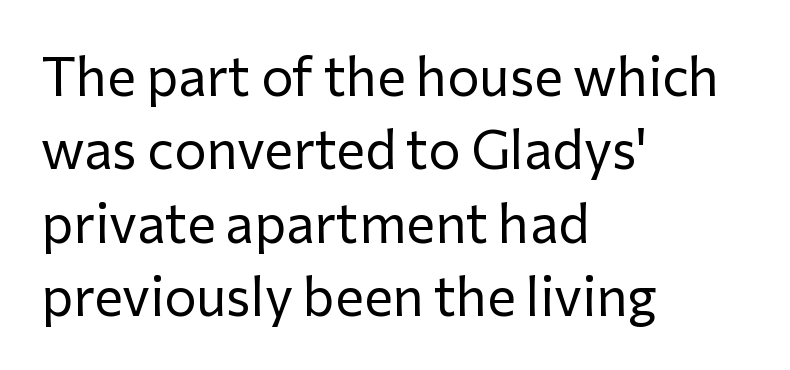
{"serif": "no", "italic": "no", "bold": "no", "weight": "regular", "width": "normal", "stroke_contrast": "low", "x_height": "medium", "monospaced": "no", "underline": "no", "align": "left", "line_spacing": "normal", "line_spacing_ratio": 1.36, "letter_spacing": "normal", "letter_spacing_em": 0.0, "glyph_px": 54}
